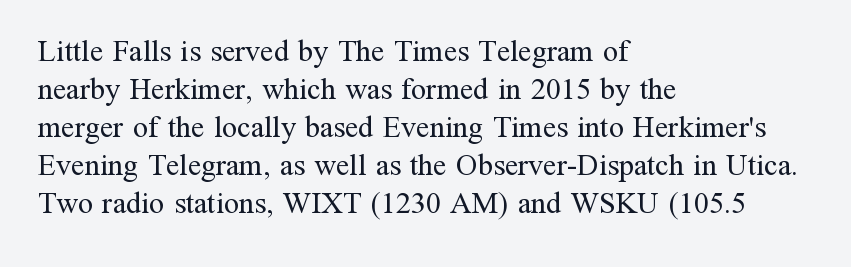
{"serif": "yes", "italic": "no", "bold": "no", "weight": "regular", "width": "normal", "stroke_contrast": "medium", "x_height": "medium", "monospaced": "no", "underline": "no", "align": "left", "line_spacing": "normal", "line_spacing_ratio": 1.27, "letter_spacing": "normal", "letter_spacing_em": 0.0, "glyph_px": 30}
